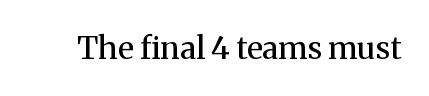
The image shows 31 px regular-weight serif type, upright; set normal letter spacing, not underlined; medium stroke contrast and a medium x-height.
